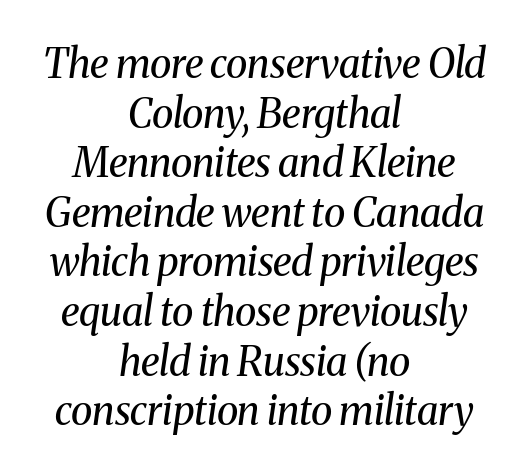
The image shows 40 px regular-weight serif type, italic (leaning right); set centered, line spacing 1.24x, normal letter spacing, not underlined; medium stroke contrast and a medium x-height.
